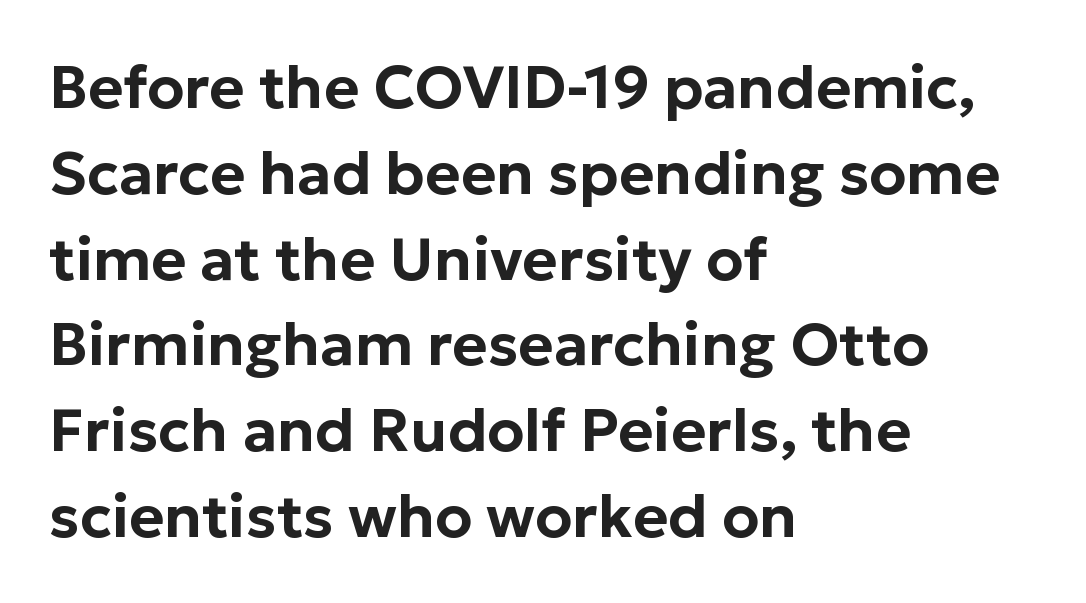
The designer left line spacing at the default. Is the letter spacing exaggerated? No — it looks like the ordinary default. Left-aligned paragraph, ragged on the right. Think of a printed novel: that variable character pitch is what you see here.
